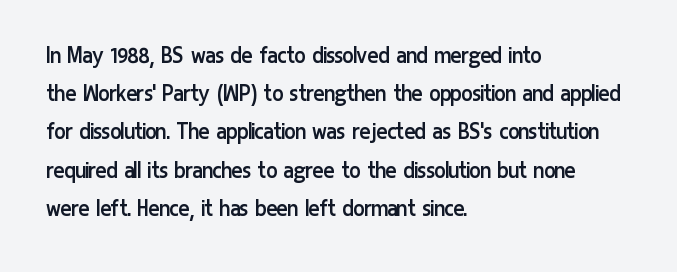
{"italic": "no", "bold": "no", "underline": "no", "align": "left", "line_spacing": "normal", "line_spacing_ratio": 1.47, "letter_spacing": "normal", "letter_spacing_em": 0.0, "glyph_px": 26}
